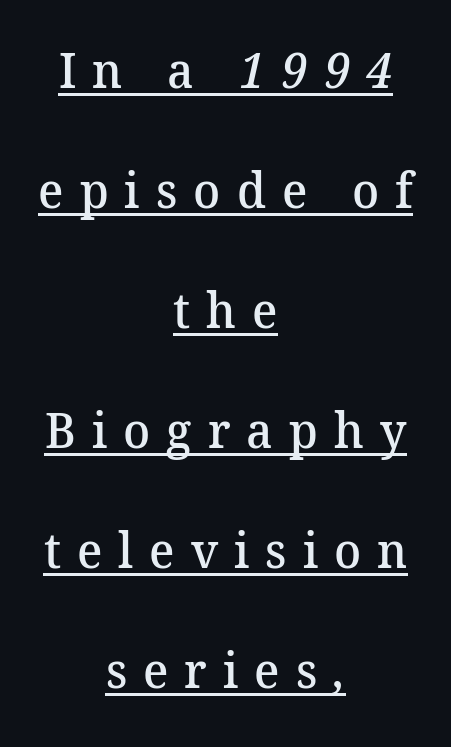
Q: Is the text bold? A: Semi-bold.
Q: Is the typeface a serif or a sans-serif typeface? A: Serif.
Q: Is the text underlined? A: Yes.
Q: How is the paragraph aligned? A: Centered.
Q: Is the spacing between letters normal or unusually wide? A: Unusually wide.
Q: Is the spacing between lines tight, normal or loose? A: Loose.
Q: Width (condensed, normal, or wide)? A: Normal.
Q: Stroke contrast? A: Medium.
Q: x-height? A: Medium.
Q: Monospaced? A: No.
